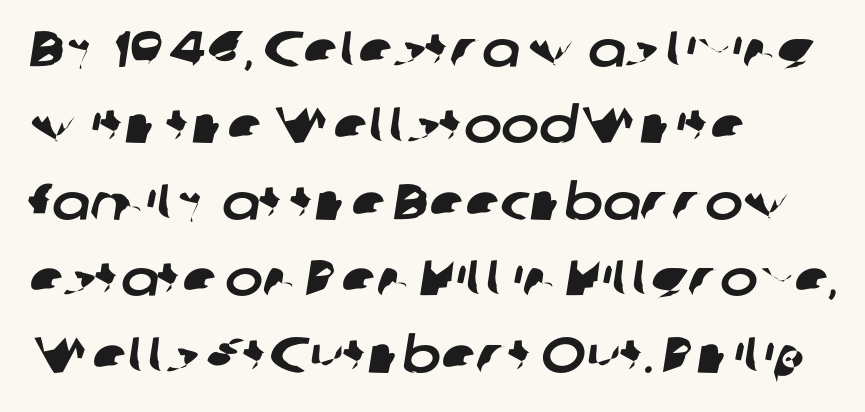
The image shows 51 px sans-serif type; set left-aligned, normal line spacing (1.5x), normal letter spacing, not underlined; low stroke contrast and a medium x-height.
